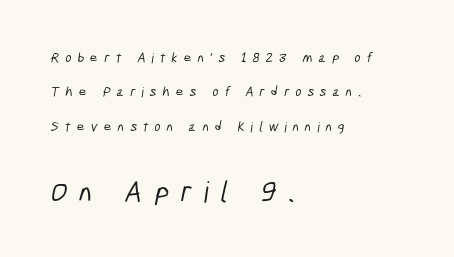
Does the leading feel generous? Absolutely, it's lavish. Is this a fixed-width face? No — the glyphs have proportional, varying widths. Is the block centered? No — it sits flush against the left margin. Top chunk: small. Bottom chunk: large. Underline: absent.
